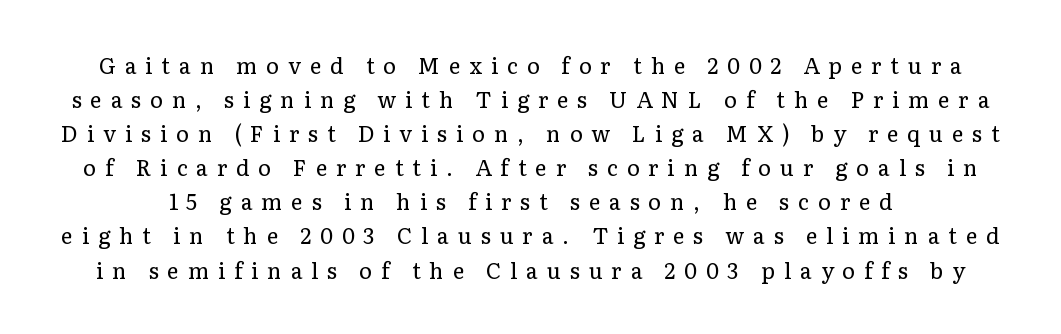
The image shows 22 px text type, upright; set normal line spacing (1.55x), unusually wide letter spacing (+0.4 em), not underlined.
